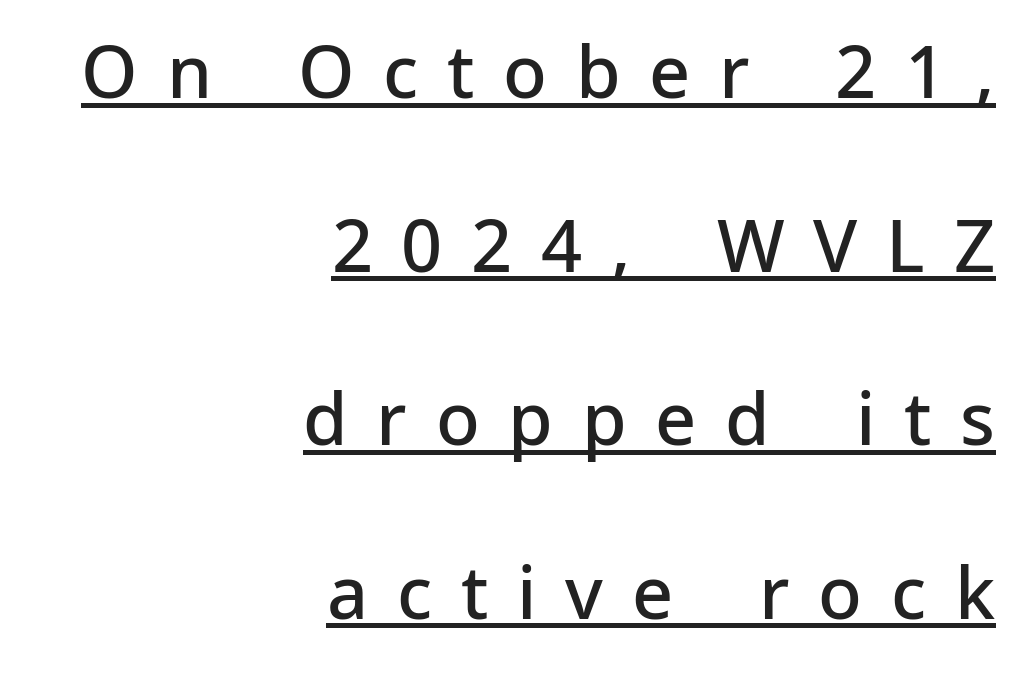
The image shows 72 px semibold sans-serif type, upright; set right-aligned, loose line spacing (2.41x), unusually wide letter spacing (+0.4 em), underlined; low stroke contrast and a medium x-height.
